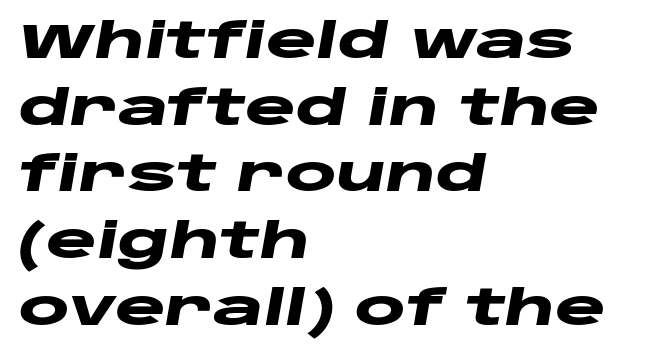
{"italic": "yes", "lean": "right", "slant_degrees": 10, "bold": "yes", "weight": "heavy", "width": "wide", "stroke_contrast": "low", "x_height": "large", "monospaced": "no", "underline": "no", "align": "left", "line_spacing": "normal", "line_spacing_ratio": 1.39, "letter_spacing": "normal", "letter_spacing_em": 0.0, "glyph_px": 48}
